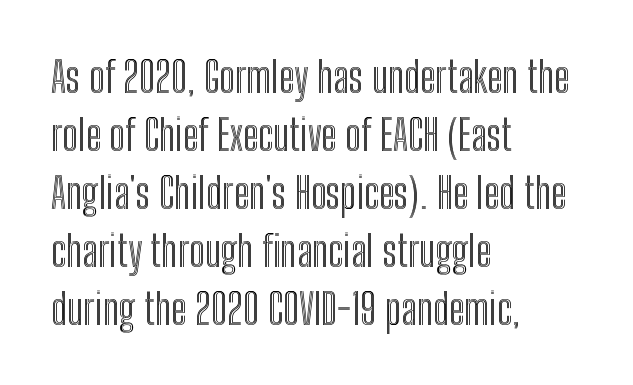
The image shows 42 px condensed type, upright; set left-aligned, normal line spacing (1.38x), normal letter spacing, not underlined; a medium x-height.
